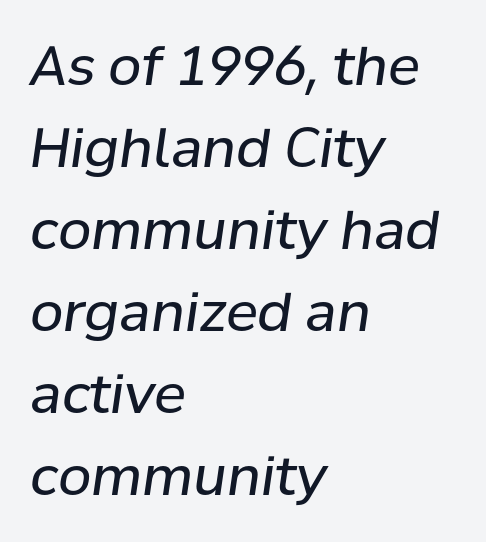
Notice how the stems are inclined rather than vertical — that's the hallmark of italics. The paragraph shown leans on its left margin. The space beneath each line is pristine and unruled. Leading: standard. You could not count columns in this text — the font is proportionally spaced.
